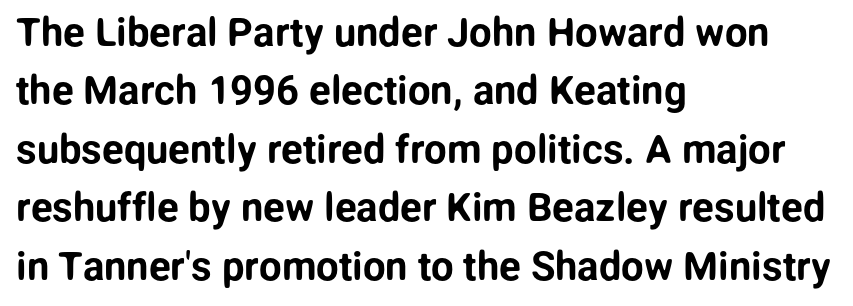
Decoration check: the copy has no underline. The specimen reads as upright at a glance. These lines are composed in type without serifs. A typesetter would call this zero additional tracking. Notice how descenders clear the ascenders below comfortably — that's standard leading. Compared with a centered layout, this one pins lines to the left instead.
